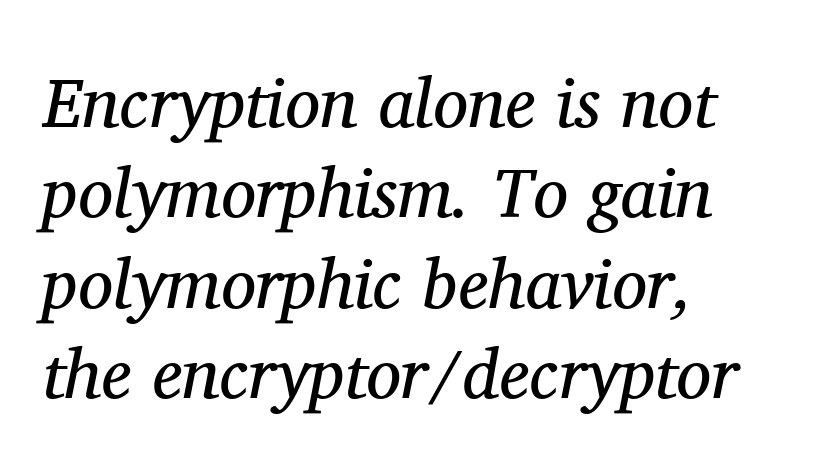
The area under the type is left untouched. These lines are set flush left with a ragged right edge. Compared with typical body copy, the letter spacing here is the same. These glyphs show unthickened strokes, regular width or finer.
